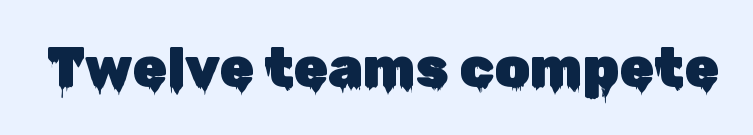
{"serif": "no", "italic": "no", "width": "normal", "stroke_contrast": "low", "x_height": "medium", "monospaced": "no", "underline": "no", "letter_spacing": "normal", "letter_spacing_em": 0.0, "glyph_px": 56}
